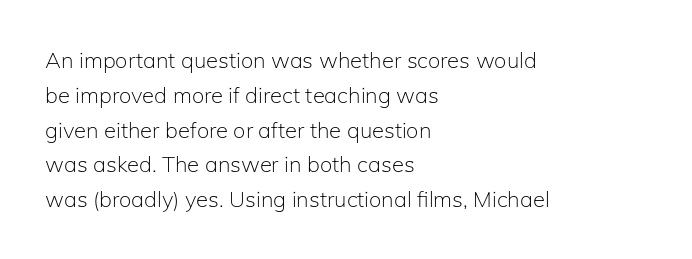
{"italic": "no", "bold": "no", "underline": "no", "align": "left", "line_spacing": "normal", "line_spacing_ratio": 1.58, "letter_spacing": "normal", "letter_spacing_em": 0.0, "glyph_px": 22}
